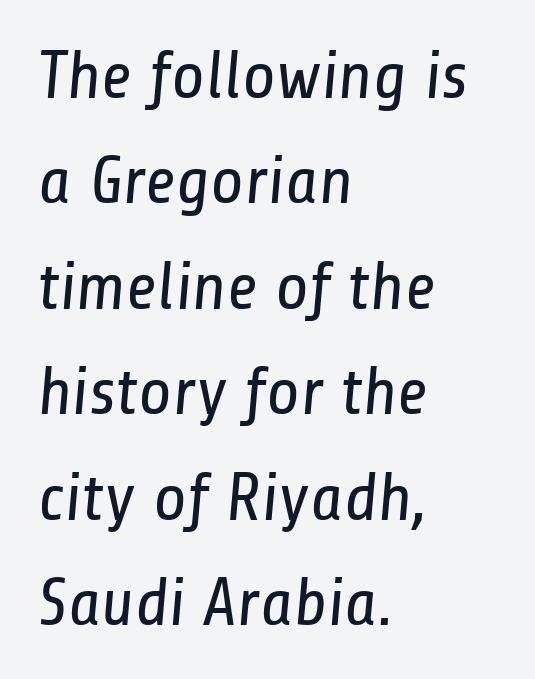
{"serif": "no", "bold": "no", "weight": "regular", "width": "condensed", "stroke_contrast": "low", "x_height": "medium", "monospaced": "no", "underline": "no", "align": "left", "line_spacing": "normal", "line_spacing_ratio": 1.55, "letter_spacing": "normal", "letter_spacing_em": 0.0, "glyph_px": 68}
